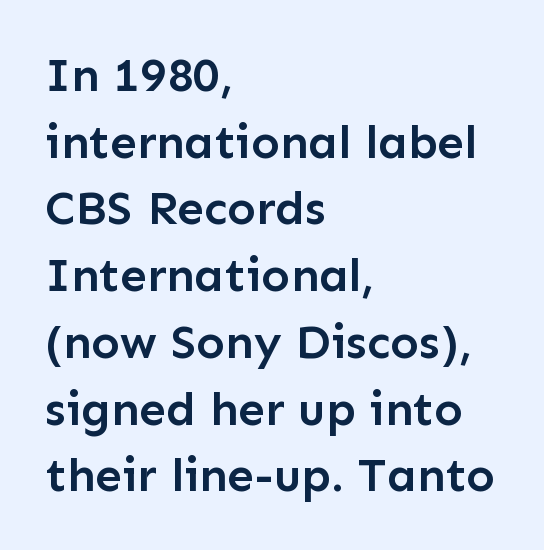
{"serif": "no", "italic": "no", "bold": "semi", "weight": "semibold", "width": "normal", "stroke_contrast": "low", "x_height": "medium", "monospaced": "no", "underline": "no", "align": "left", "line_spacing": "normal", "line_spacing_ratio": 1.39, "letter_spacing": "normal", "letter_spacing_em": 0.0, "glyph_px": 48}
